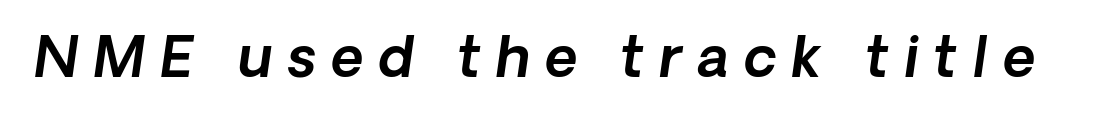
The image shows 56 px sans-serif type; set unusually wide letter spacing (+0.27 em), not underlined; a medium x-height.
